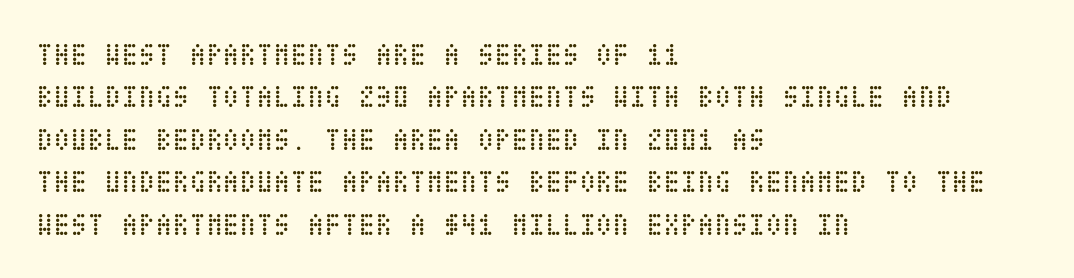
The image shows 31 px regular-weight, condensed type, upright; set left-aligned, normal line spacing (1.37x), normal letter spacing, not underlined; low stroke contrast and a large x-height.
